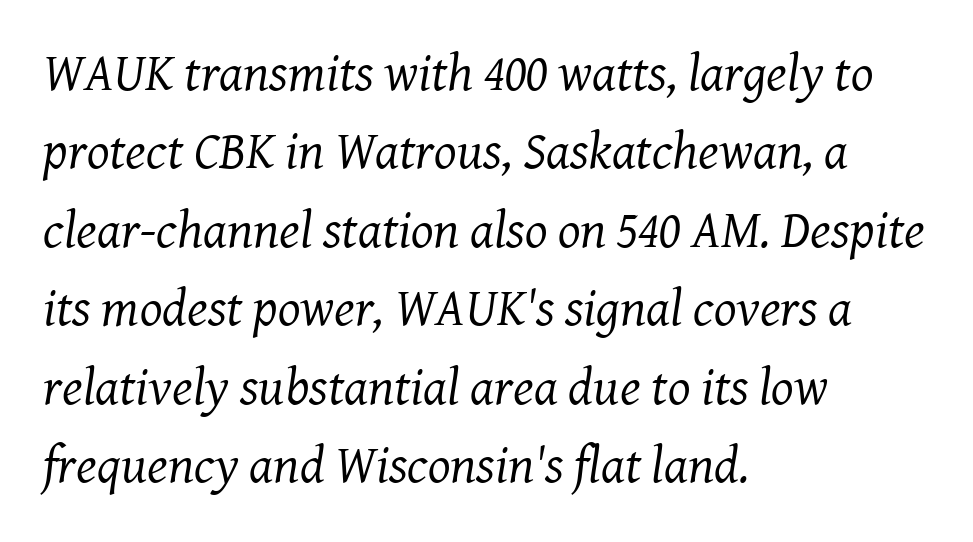
{"serif": "yes", "italic": "yes", "lean": "right", "slant_degrees": 8, "bold": "no", "weight": "regular", "width": "normal", "stroke_contrast": "medium", "x_height": "medium", "monospaced": "no", "underline": "no", "align": "left", "line_spacing": "normal", "line_spacing_ratio": 1.48, "letter_spacing": "normal", "letter_spacing_em": 0.0, "glyph_px": 53}
